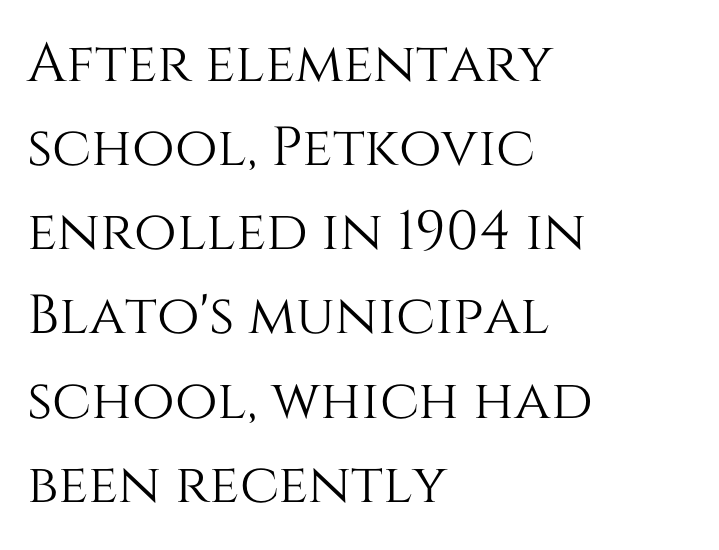
The image shows 55 px text type, upright; set left-aligned, normal line spacing (1.53x), normal letter spacing, not underlined; medium stroke contrast and a large x-height.
